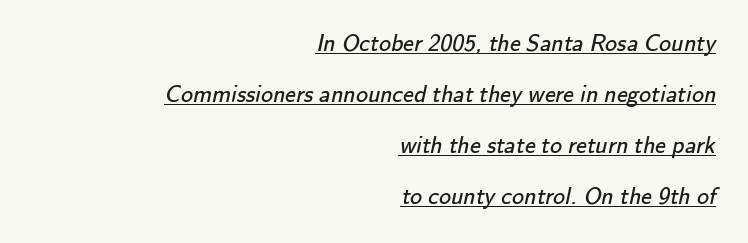
Letters have the restrained weight of plain body copy at most. The block of text is sparse from top to bottom, with ample space between rows. Compared with a flush-left layout, this one pins lines to the opposite, right side. Notice how a bar underscores the lettering throughout. Between one letter and the next there's only the usual sliver of space.
